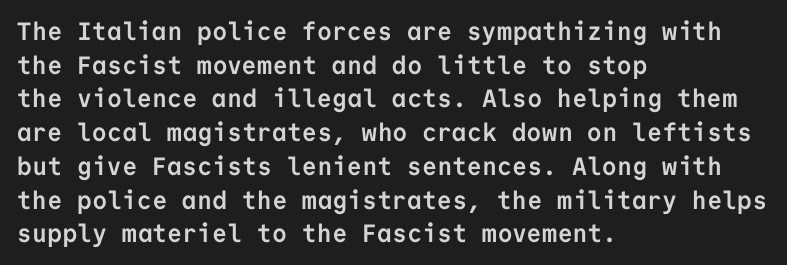
The image shows 25 px bold type, upright; set left-aligned, normal line spacing (1.35x), normal letter spacing, not underlined.
